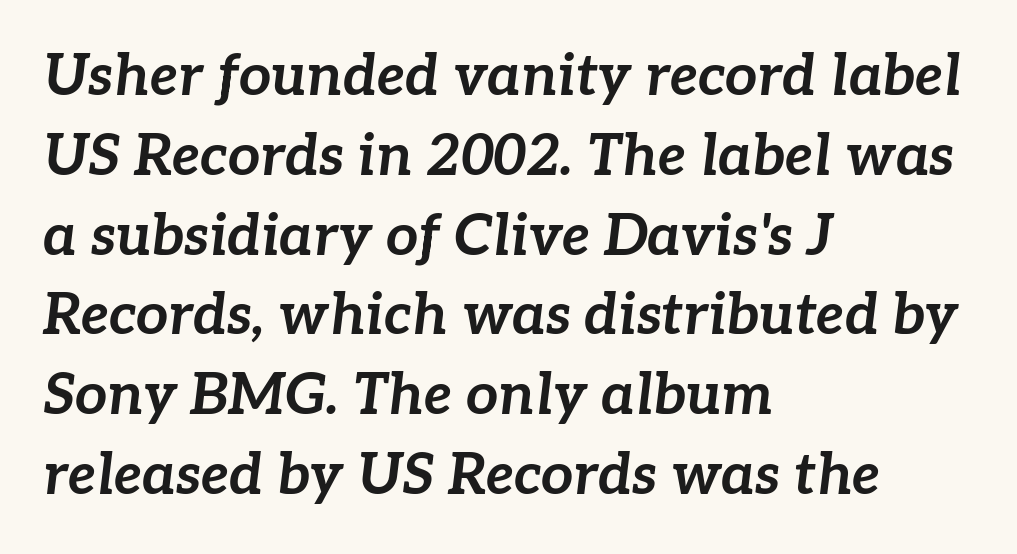
The image shows 57 px bold type, italic (leaning right); set left-aligned, normal line spacing (1.4x), normal letter spacing, not underlined; low stroke contrast and a medium x-height.
